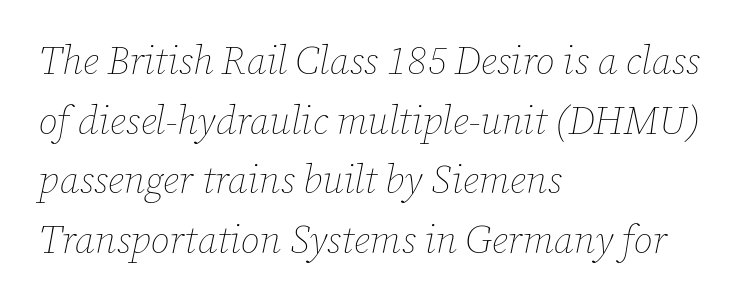
{"italic": "yes", "lean": "right", "slant_degrees": 12, "bold": "no", "weight": "thin", "width": "normal", "stroke_contrast": "low", "x_height": "medium", "monospaced": "no", "underline": "no", "align": "left", "line_spacing": "normal", "line_spacing_ratio": 1.53, "letter_spacing": "normal", "letter_spacing_em": 0.0, "glyph_px": 39}
